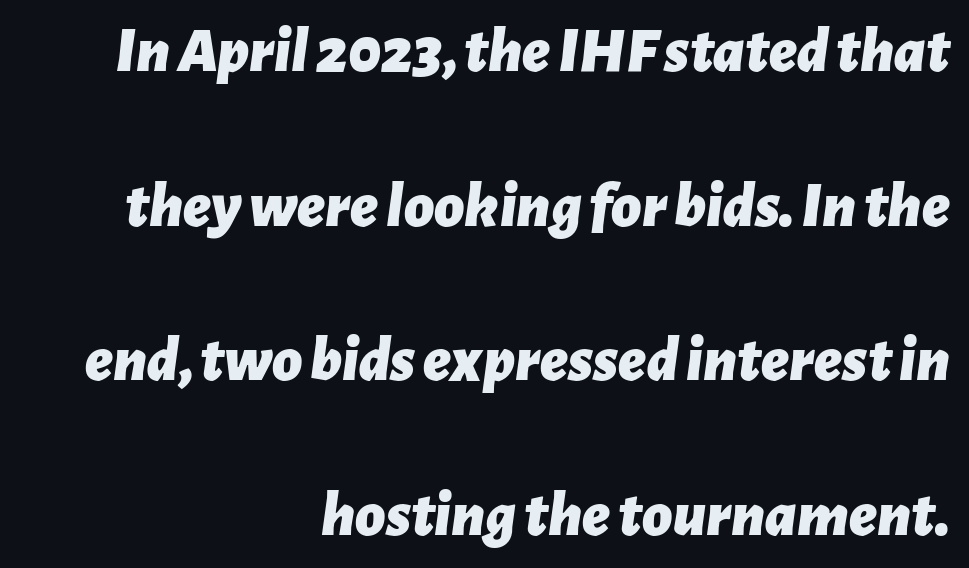
The image shows 65 px bold type, italic (leaning right); set right-aligned, loose line spacing (2.38x), normal letter spacing, not underlined; low stroke contrast and a medium x-height.
